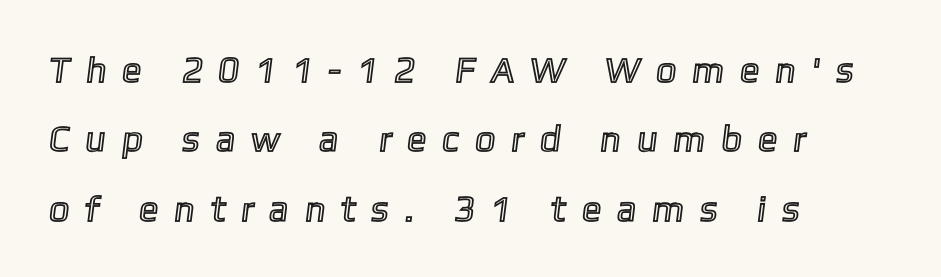
The image shows 36 px text type; set left-aligned, loose line spacing (1.93x), unusually wide letter spacing (+0.44 em), not underlined; a medium x-height.
